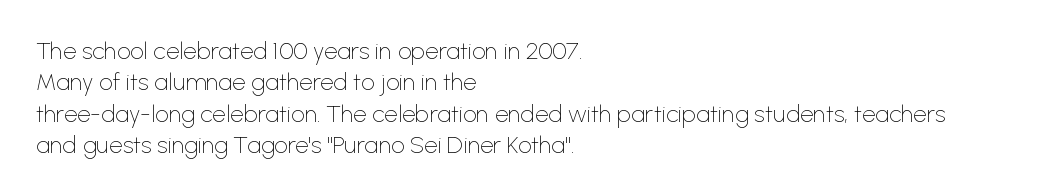
What stands out about the letter spacing? Nothing — it is the standard amount. Unmarked baselines from the first word to the last. The rendering anchors every line to the left-hand side. Regarding leading, the lines here are spaced in the standard way. Compared with a typical body face, this is equally light or lighter still. In terms of posture, this sample is upright.
